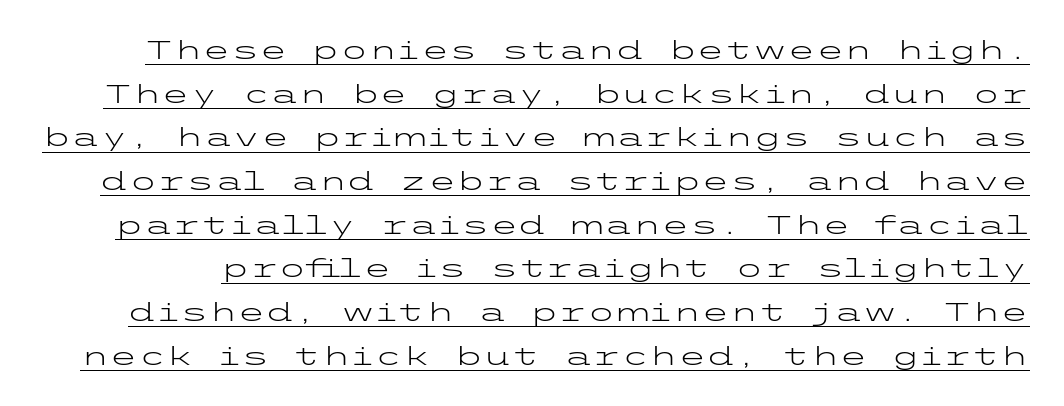
Caption: lettering with a line underneath. Italic? Not at all — the glyphs are vertical. Words appear dense and cohesive because spacing is normal. Caption: face not bold, strokes unweighted. If you measured baseline to baseline, you'd find a middling distance.
